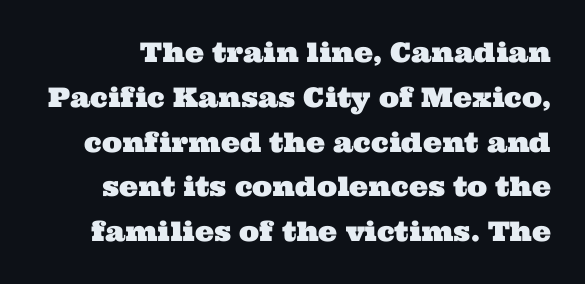
Q: Is the text underlined? A: No.
Q: Is the spacing between letters normal or unusually wide? A: Normal.
Q: Is the spacing between lines tight, normal or loose? A: Normal.
